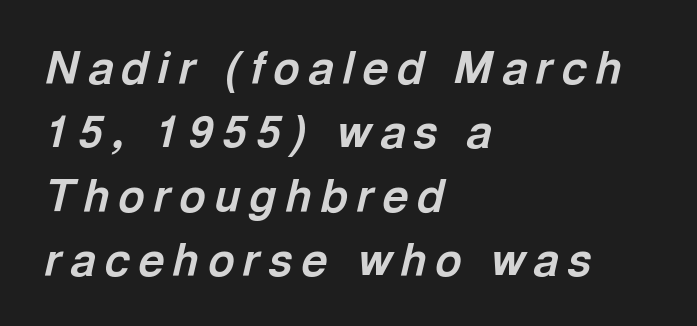
Q: Is the text bold? A: Yes.
Q: Is the text italic (slanted)? A: Yes, it leans right by about 13 degrees.
Q: Is the text underlined? A: No.
Q: How is the paragraph aligned? A: Left-aligned.
Q: Is the spacing between letters normal or unusually wide? A: Unusually wide.
Q: Is the spacing between lines tight, normal or loose? A: Normal.
Q: Width (condensed, normal, or wide)? A: Normal.
Q: x-height? A: Medium.
Q: Monospaced? A: No.
